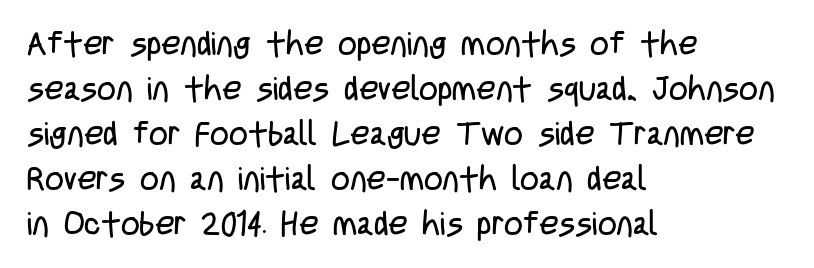
Q: Is the text bold? A: No.
Q: Is the text italic (slanted)? A: No, it is upright.
Q: Is the typeface a serif or a sans-serif typeface? A: Sans-serif.
Q: Is the text underlined? A: No.
Q: How is the paragraph aligned? A: Left-aligned.
Q: Is the spacing between letters normal or unusually wide? A: Normal.
Q: Is the spacing between lines tight, normal or loose? A: Normal.
Q: Width (condensed, normal, or wide)? A: Condensed.
Q: Stroke contrast? A: Low.
Q: x-height? A: Large.
Q: Monospaced? A: No.
